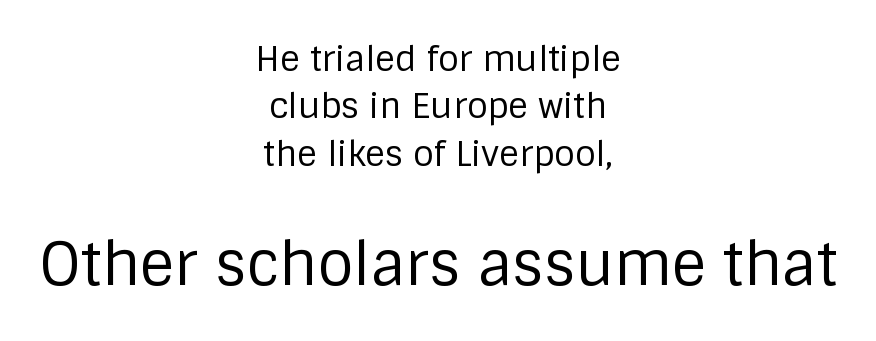
The image shows 59 px regular-weight sans-serif type, upright; set centered, normal line spacing (1.39x), normal letter spacing, not underlined; the second (bottom) block is 1.74x larger; low stroke contrast and a large x-height.
